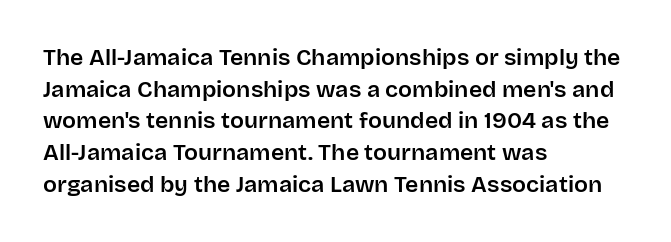
The tracking reads as untouched default to a designer's eye. These lines were composed using upright roman letters. A clean baseline with only descenders dipping below it. The designer left line spacing at the default. The lines are quadded left.
